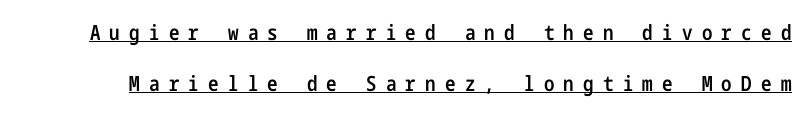
{"italic": "no", "bold": "semi", "underline": "yes", "line_spacing": "loose", "line_spacing_ratio": 2.41, "letter_spacing": "wide", "letter_spacing_em": 0.44, "glyph_px": 21}
